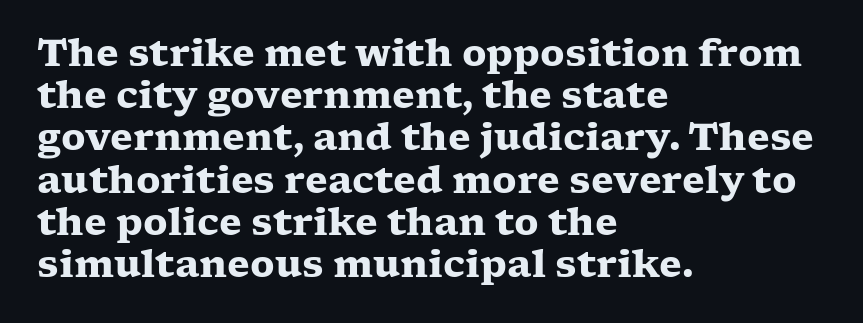
The type family on display is of the serif kind. Ordinary non-slanted type is in use. These lines are rendered in a variable-pitch font. The typesetter chose a ragged-right arrangement here. Heavy-handed strokes throughout: this text is bold. The rendering keeps characters at their native spacing.
